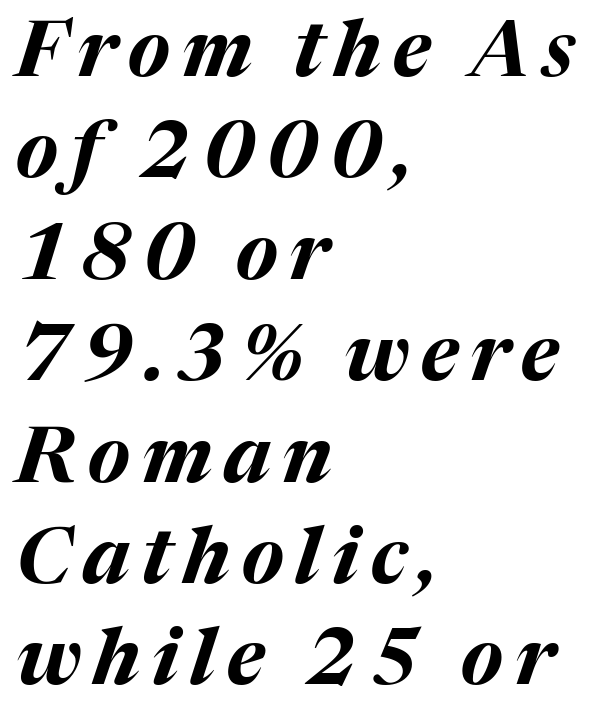
Heft: maximum for text — a bold. Does the copy run flush right? No — it runs flush left. The rendering uses natural spacing where letterforms have individual widths. The leading is moderate, giving the passage an even texture. Italic: yes, the glyphs are oblique. Rule under the text: the space is simply empty.
